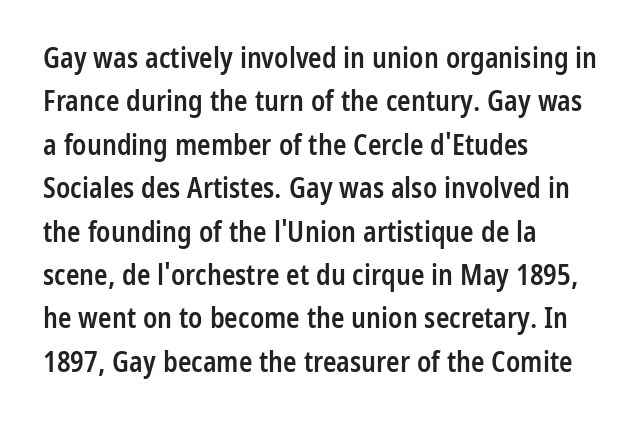
The image shows 28 px semibold, condensed sans-serif type, upright; set left-aligned, normal line spacing (1.55x), normal letter spacing, not underlined; low stroke contrast and a medium x-height.
